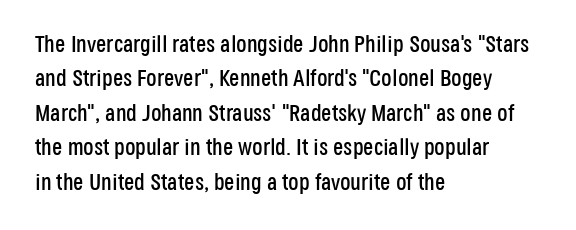
{"italic": "no", "underline": "no", "align": "left", "line_spacing": "normal", "line_spacing_ratio": 1.5, "letter_spacing": "normal", "letter_spacing_em": 0.0, "glyph_px": 23}
